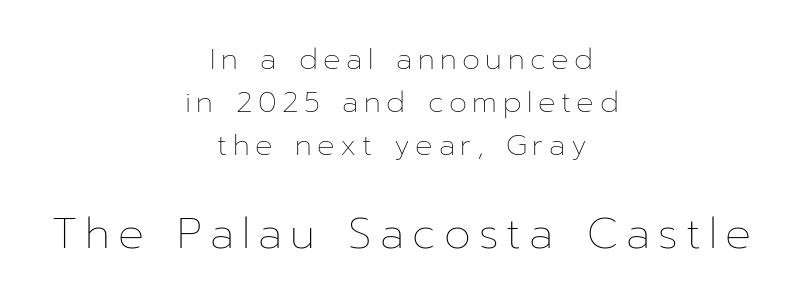
{"italic": "no", "bold": "no", "weight": "thin", "width": "normal", "stroke_contrast": "low", "x_height": "medium", "monospaced": "no", "underline": "no", "align": "center", "line_spacing": "normal", "line_spacing_ratio": 1.49, "larger_block": "second", "size_ratio": 1.48, "glyph_px": 43}
